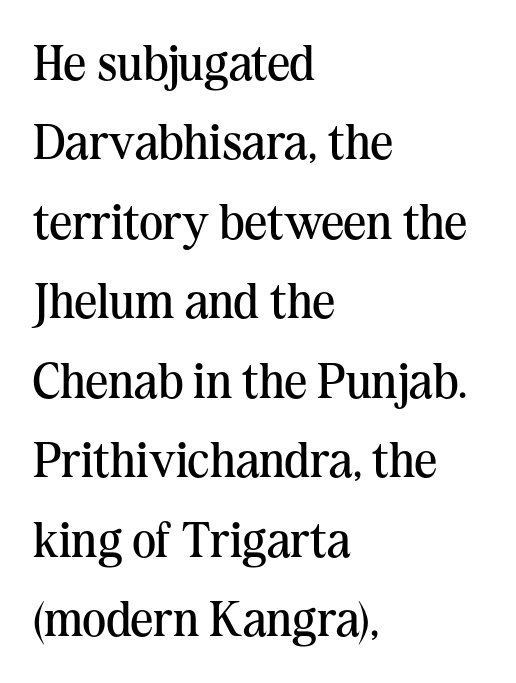
Is the letter spacing exaggerated? No — it looks like the ordinary default. This rendering features lettering with no underline. Is there any slant? The stems are plumb. Normally led — the rows are evenly, conventionally spaced. These lines are composed in type with serifs.
